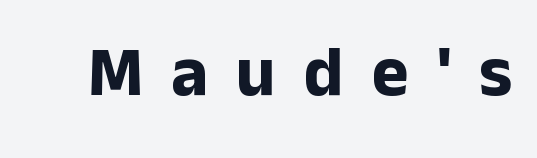
Q: Is the text bold? A: Yes.
Q: Is the text italic (slanted)? A: No, it is upright.
Q: Is the typeface a serif or a sans-serif typeface? A: Sans-serif.
Q: Is the text underlined? A: No.
Q: Is the spacing between letters normal or unusually wide? A: Unusually wide.
Q: Width (condensed, normal, or wide)? A: Normal.
Q: Stroke contrast? A: Low.
Q: x-height? A: Medium.
Q: Monospaced? A: No.
